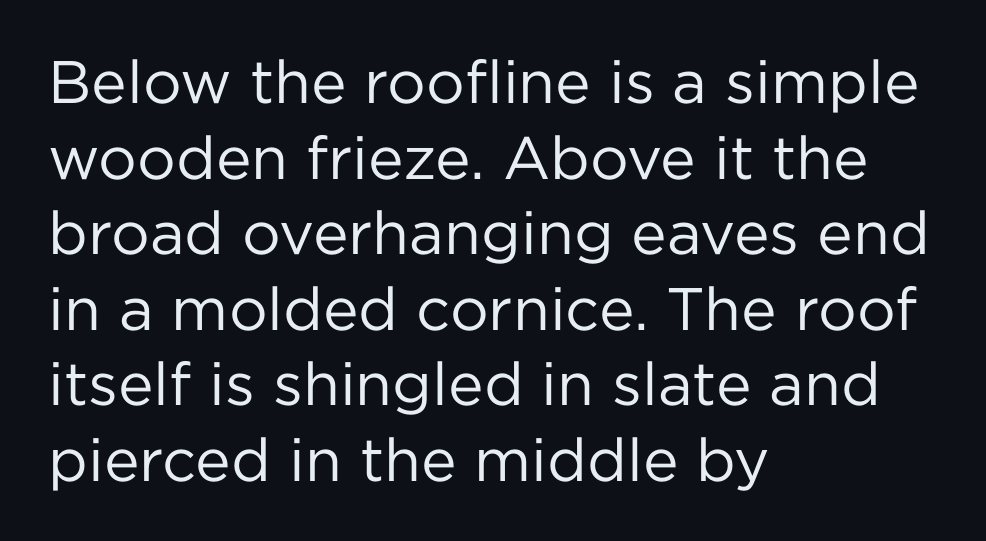
The image shows 60 px regular-weight sans-serif type, upright; set left-aligned, normal line spacing (1.26x), normal letter spacing, not underlined; low stroke contrast and a medium x-height.
